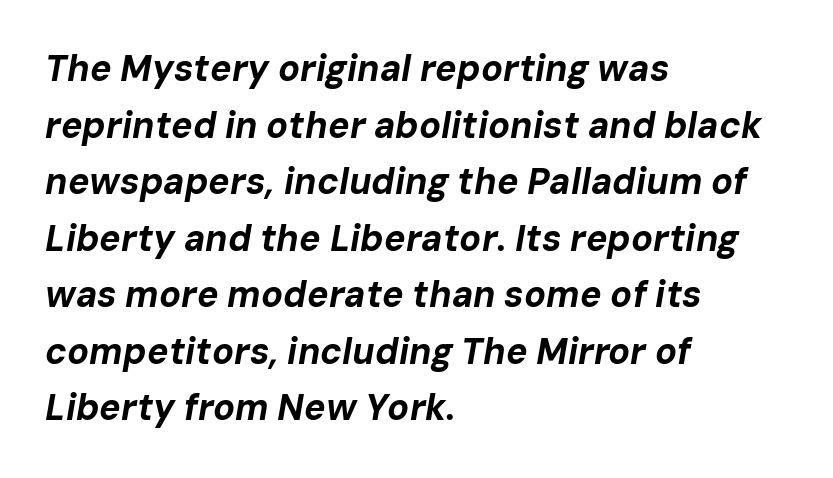
The rendering uses a moderate line-height, typical for paragraphs. Typesetter's note: full bold, strokes at maximum text heaviness. Slant detected: the letters are inclined. Left-aligned paragraph, ragged on the right. The letters advance in unequal steps, a hallmark of proportional type.
